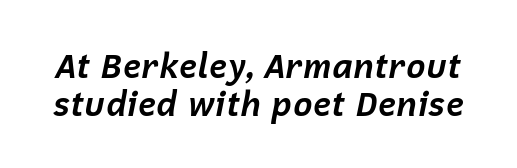
Q: Is the text bold? A: Yes.
Q: Is the text italic (slanted)? A: Yes, it leans right by about 12 degrees.
Q: Is the text underlined? A: No.
Q: Is the spacing between letters normal or unusually wide? A: Normal.
Q: Is the spacing between lines tight, normal or loose? A: Tight.
Q: Width (condensed, normal, or wide)? A: Normal.
Q: Stroke contrast? A: Low.
Q: x-height? A: Medium.
Q: Monospaced? A: No.
